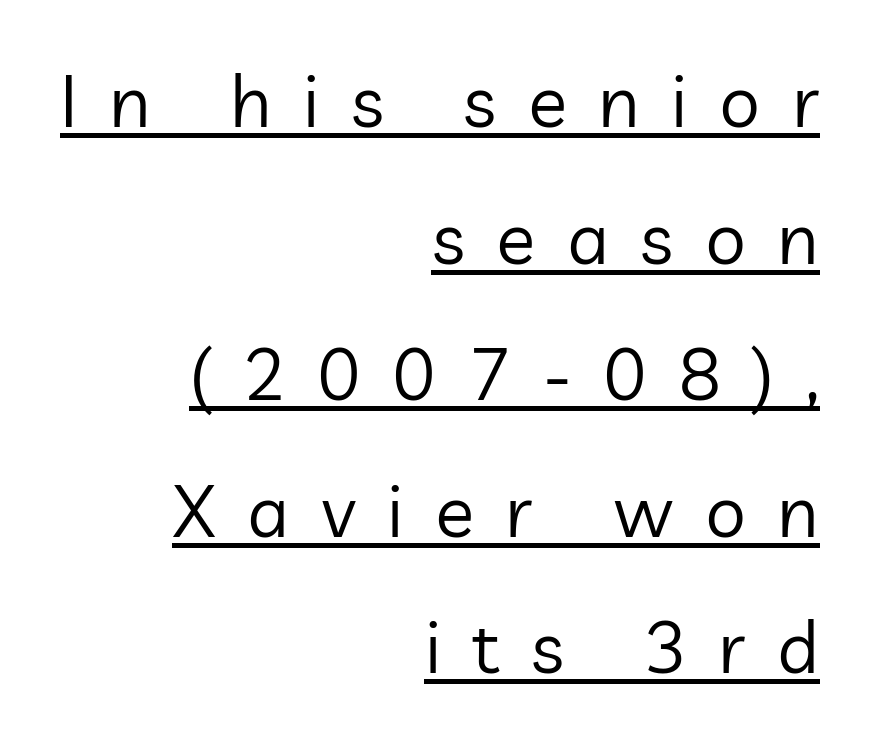
{"serif": "no", "italic": "no", "bold": "no", "weight": "regular", "width": "normal", "stroke_contrast": "low", "x_height": "medium", "monospaced": "no", "underline": "yes", "align": "right", "line_spacing_ratio": 1.87, "letter_spacing": "wide", "letter_spacing_em": 0.43, "glyph_px": 73}
